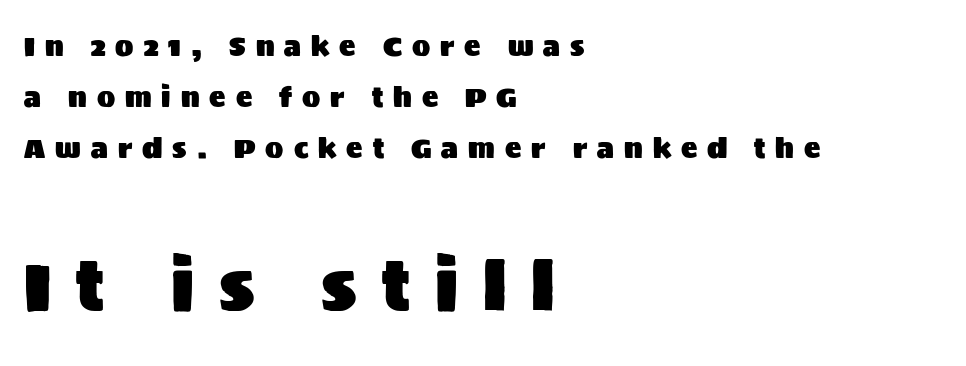
Q: Is the text italic (slanted)? A: No, it is upright.
Q: Is the typeface a serif or a sans-serif typeface? A: Sans-serif.
Q: Is the text underlined? A: No.
Q: How is the paragraph aligned? A: Left-aligned.
Q: Is the spacing between letters normal or unusually wide? A: Unusually wide.
Q: Which block of text is set in a larger size, the first (top) or the second (bottom)? A: The second (bottom) one.
Q: Width (condensed, normal, or wide)? A: Normal.
Q: Stroke contrast? A: Medium.
Q: x-height? A: Large.
Q: Monospaced? A: No.
